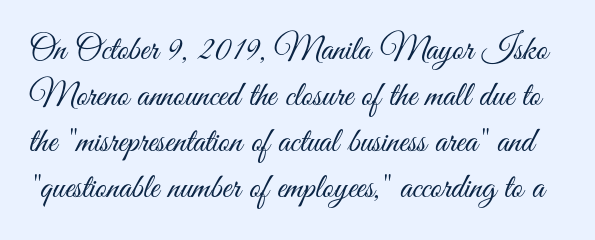
Summary of vertical rhythm: regular, with standard interline spacing. Weight class: somewhere from thin through regular. The letters sit at their default tracking, neither squeezed nor spread. Type without underlining.
